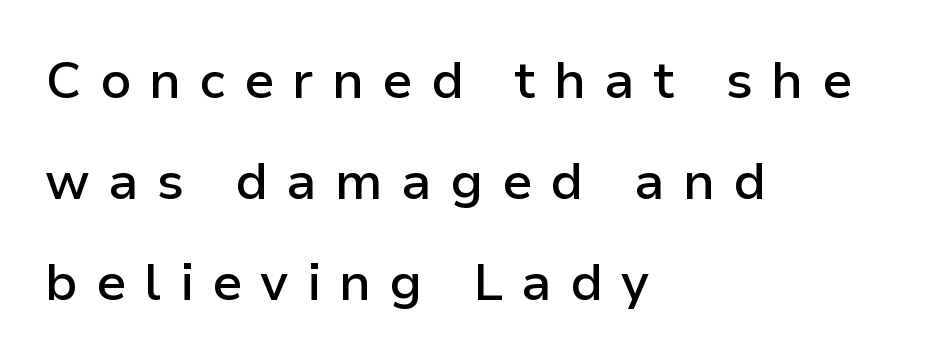
You can tell it's not italic because the verticals are truly vertical. This is the in-between weight designers call semibold or demi. What kind of face is this? One without serifs — a sans. Where is the straight margin? On the left. Spacing between characters has been opened up far beyond the box default. Baseline-to-baseline distance is far greater than the letter height.
